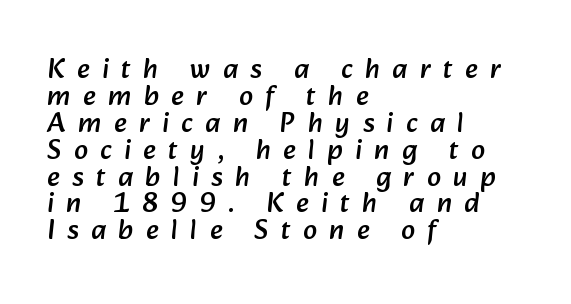
Q: Is the typeface a serif or a sans-serif typeface? A: Sans-serif.
Q: Is the text underlined? A: No.
Q: How is the paragraph aligned? A: Left-aligned.
Q: Is the spacing between letters normal or unusually wide? A: Unusually wide.
Q: Is the spacing between lines tight, normal or loose? A: Tight.
Q: Width (condensed, normal, or wide)? A: Normal.
Q: Stroke contrast? A: Low.
Q: x-height? A: Medium.
Q: Monospaced? A: No.
